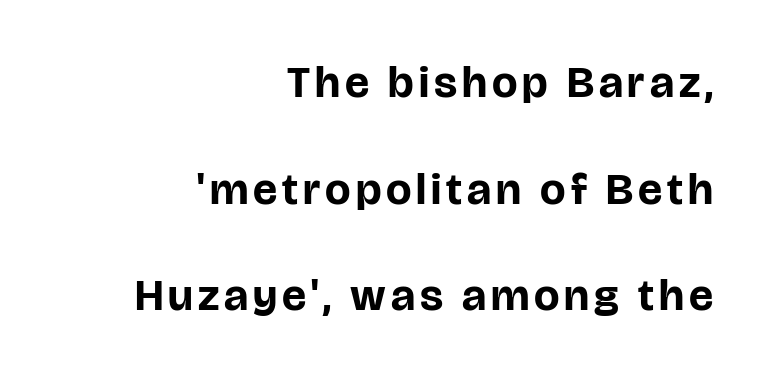
The image shows 45 px bold sans-serif type, upright; set right-aligned, loose line spacing (2.37x), not underlined; low stroke contrast and a large x-height.
